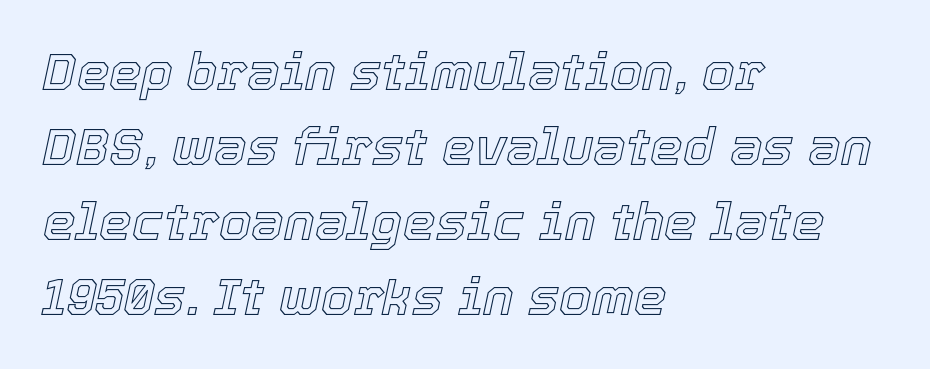
Q: Is the text italic (slanted)? A: Yes, it leans right by about 12 degrees.
Q: Is the text underlined? A: No.
Q: How is the paragraph aligned? A: Left-aligned.
Q: Is the spacing between letters normal or unusually wide? A: Normal.
Q: Is the spacing between lines tight, normal or loose? A: Normal.
Q: Width (condensed, normal, or wide)? A: Normal.
Q: x-height? A: Medium.
Q: Monospaced? A: No.
